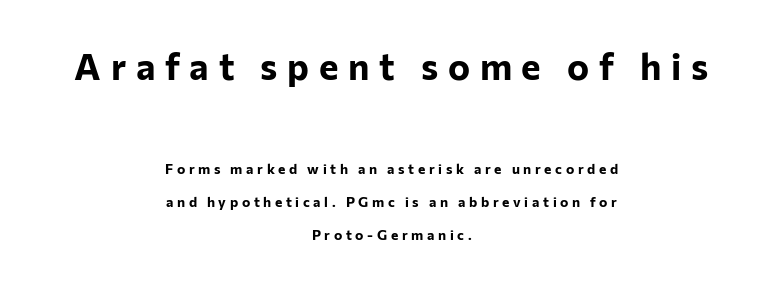
{"serif": "no", "italic": "no", "bold": "yes", "weight": "bold", "width": "normal", "stroke_contrast": "low", "x_height": "medium", "monospaced": "no", "underline": "no", "align": "center", "line_spacing": "loose", "line_spacing_ratio": 2.36, "letter_spacing": "wide", "letter_spacing_em": 0.26, "larger_block": "first", "size_ratio": 2.64, "glyph_px": 37}
